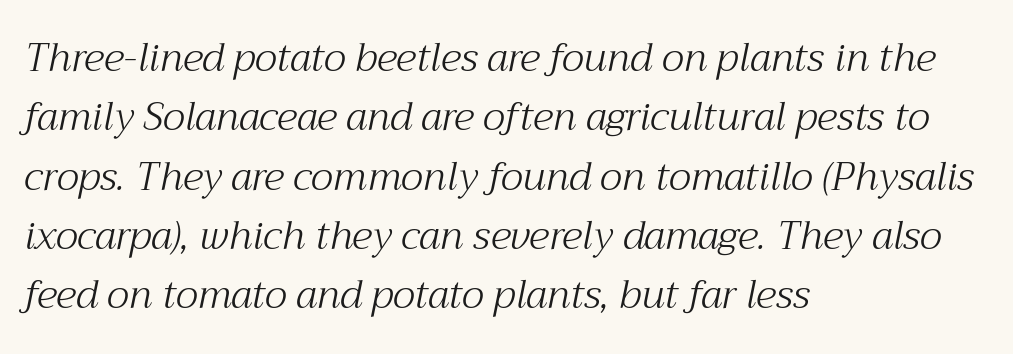
The image shows 39 px light serif type, italic (leaning right); set left-aligned, normal line spacing (1.52x), normal letter spacing, not underlined; medium stroke contrast and a medium x-height.
